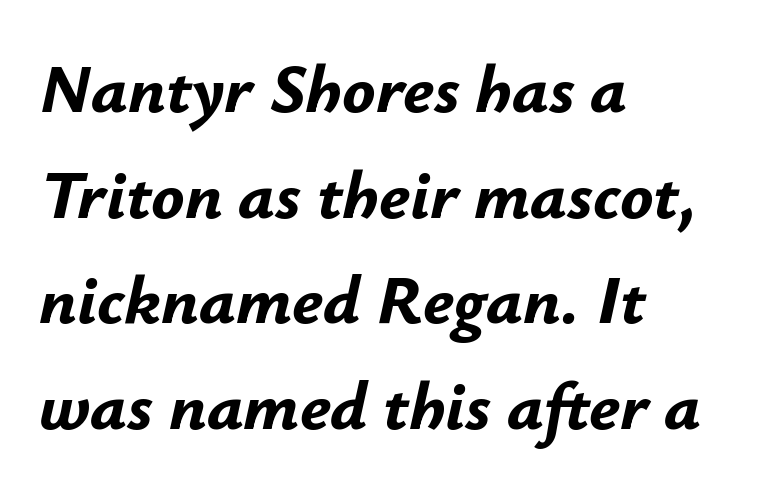
The letterforms sit shoulder to shoulder at normal distance. The face used here has the dense, thick strokes of a bold. Observe the lean: these are italic letterforms. Beneath every word, the page is bare. Horizontally, the lines are justified to the leading edge only. Rows of type keep a routine distance in the vertical direction.
